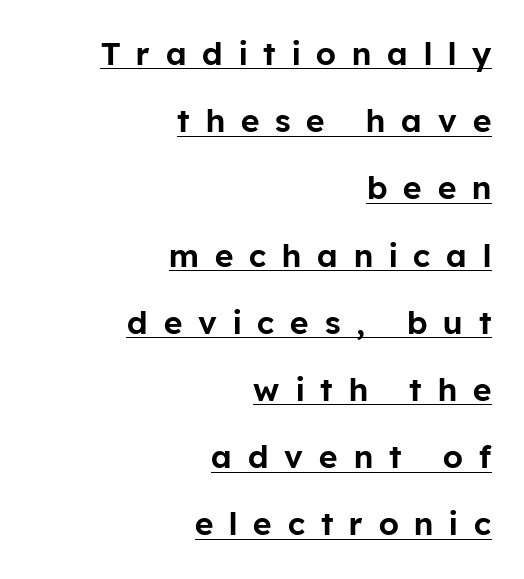
Q: Is the text italic (slanted)? A: No, it is upright.
Q: Is the typeface a serif or a sans-serif typeface? A: Sans-serif.
Q: Is the text underlined? A: Yes.
Q: How is the paragraph aligned? A: Right-aligned.
Q: Is the spacing between letters normal or unusually wide? A: Unusually wide.
Q: Is the spacing between lines tight, normal or loose? A: Loose.
Q: Width (condensed, normal, or wide)? A: Normal.
Q: Stroke contrast? A: Low.
Q: x-height? A: Medium.
Q: Monospaced? A: No.
